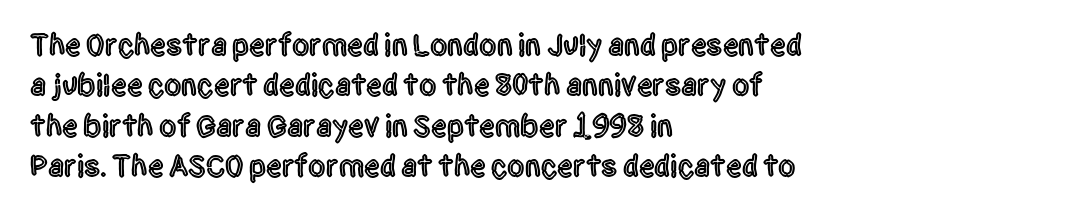
Q: Is the text italic (slanted)? A: No, it is upright.
Q: Is the typeface a serif or a sans-serif typeface? A: Sans-serif.
Q: Is the text underlined? A: No.
Q: How is the paragraph aligned? A: Left-aligned.
Q: Is the spacing between letters normal or unusually wide? A: Normal.
Q: Is the spacing between lines tight, normal or loose? A: Normal.
Q: Width (condensed, normal, or wide)? A: Condensed.
Q: x-height? A: Large.
Q: Monospaced? A: No.
